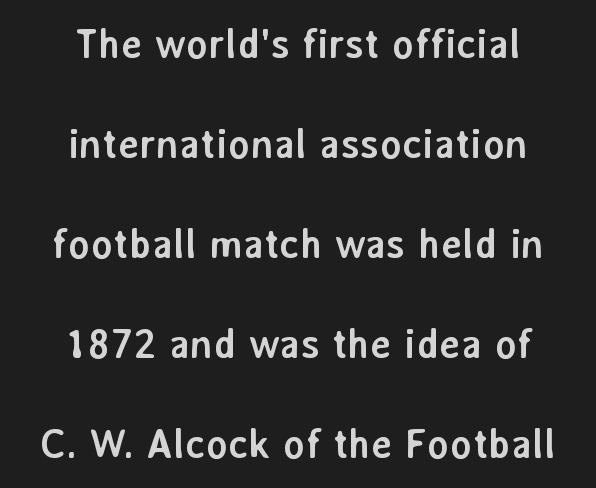
The image shows 41 px semibold sans-serif type, upright; set centered, loose line spacing (2.44x), normal letter spacing, not underlined; low stroke contrast and a medium x-height.
